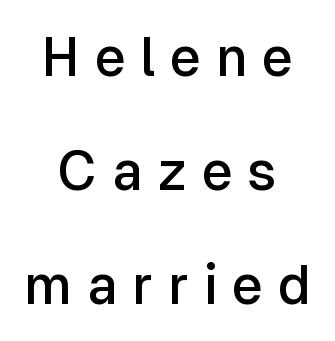
Q: Is the text bold? A: Semi-bold.
Q: Is the text italic (slanted)? A: No, it is upright.
Q: Is the typeface a serif or a sans-serif typeface? A: Sans-serif.
Q: Is the text underlined? A: No.
Q: How is the paragraph aligned? A: Centered.
Q: Is the spacing between letters normal or unusually wide? A: Unusually wide.
Q: Is the spacing between lines tight, normal or loose? A: Loose.
Q: Width (condensed, normal, or wide)? A: Normal.
Q: Stroke contrast? A: Low.
Q: x-height? A: Medium.
Q: Monospaced? A: No.
